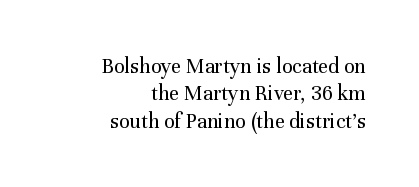
The image shows 22 px text type, upright; set right-aligned, line spacing 1.24x, normal letter spacing, not underlined.
